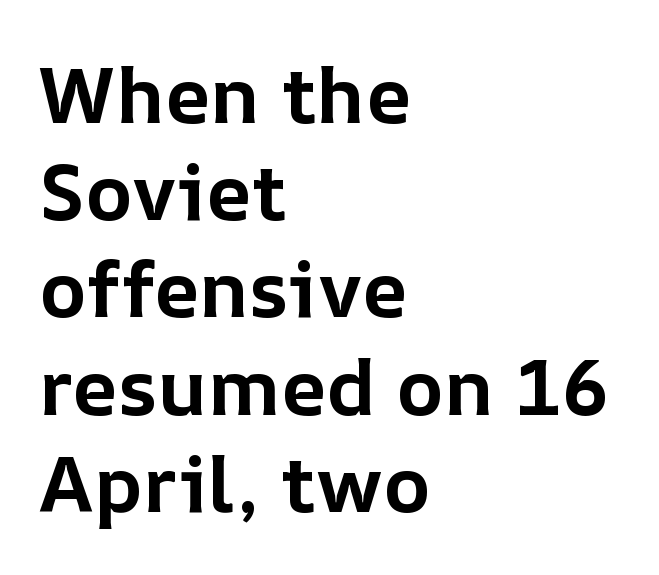
Q: Is the text bold? A: Yes.
Q: Is the text italic (slanted)? A: No, it is upright.
Q: Is the text underlined? A: No.
Q: How is the paragraph aligned? A: Left-aligned.
Q: Is the spacing between letters normal or unusually wide? A: Normal.
Q: Width (condensed, normal, or wide)? A: Normal.
Q: Stroke contrast? A: Low.
Q: x-height? A: Medium.
Q: Monospaced? A: No.
